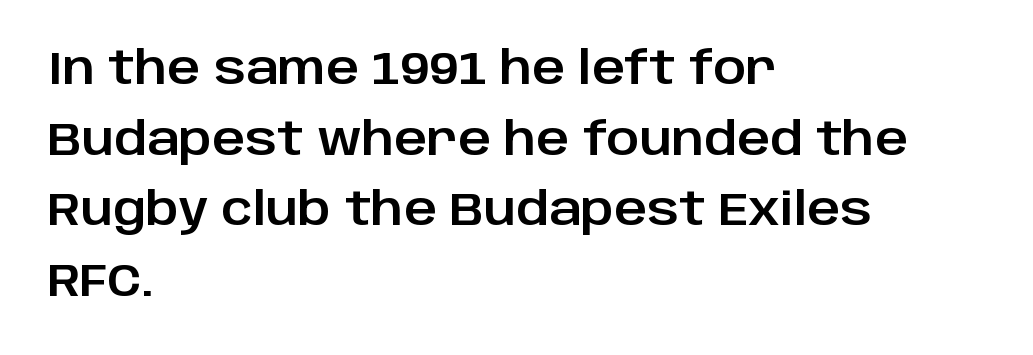
The image shows 45 px sans-serif type, upright; set left-aligned, normal line spacing (1.57x), normal letter spacing, not underlined; low stroke contrast and a large x-height.
